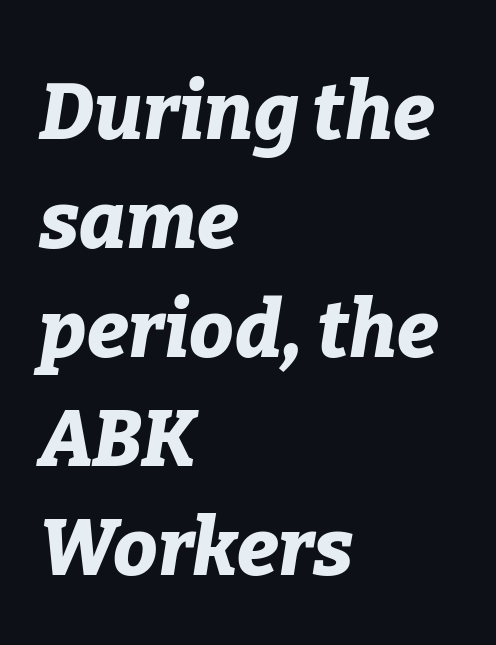
Q: Is the text bold? A: Yes.
Q: Is the text italic (slanted)? A: Yes, it leans right by about 9 degrees.
Q: Is the text underlined? A: No.
Q: How is the paragraph aligned? A: Left-aligned.
Q: Is the spacing between letters normal or unusually wide? A: Normal.
Q: Is the spacing between lines tight, normal or loose? A: Normal.
Q: Width (condensed, normal, or wide)? A: Normal.
Q: Stroke contrast? A: Low.
Q: x-height? A: Medium.
Q: Monospaced? A: No.
